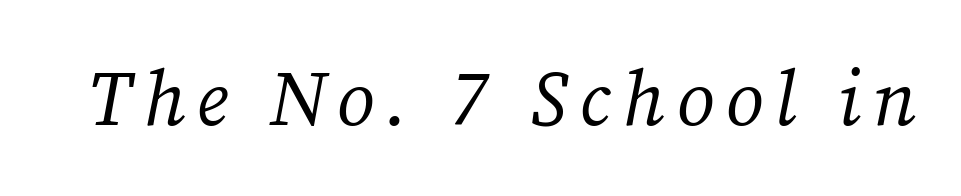
{"serif": "yes", "italic": "yes", "lean": "right", "slant_degrees": 12, "bold": "no", "weight": "regular", "width": "normal", "stroke_contrast": "medium", "x_height": "medium", "monospaced": "no", "underline": "no", "glyph_px": 77}
